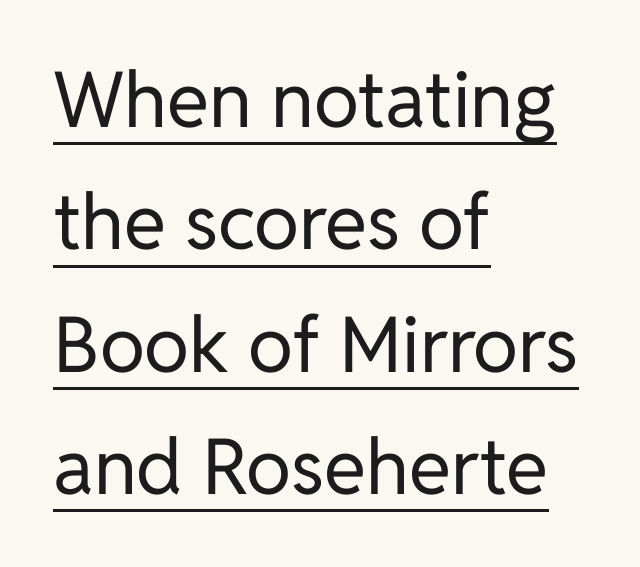
Q: Is the text bold? A: No.
Q: Is the text italic (slanted)? A: No, it is upright.
Q: Is the typeface a serif or a sans-serif typeface? A: Sans-serif.
Q: Is the text underlined? A: Yes.
Q: How is the paragraph aligned? A: Left-aligned.
Q: Is the spacing between letters normal or unusually wide? A: Normal.
Q: Is the spacing between lines tight, normal or loose? A: Normal.
Q: Width (condensed, normal, or wide)? A: Normal.
Q: Stroke contrast? A: Low.
Q: x-height? A: Medium.
Q: Monospaced? A: No.
